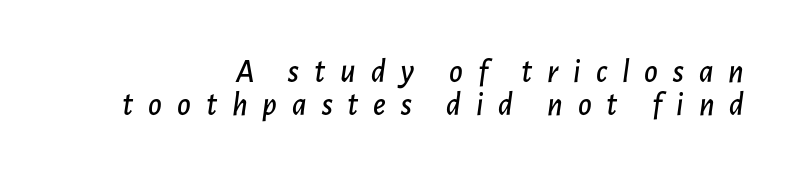
{"italic": "yes", "lean": "right", "slant_degrees": 7, "width": "normal", "stroke_contrast": "low", "x_height": "medium", "monospaced": "no", "underline": "no", "align": "right", "line_spacing": "tight", "line_spacing_ratio": 1.01, "letter_spacing": "wide", "letter_spacing_em": 0.45, "glyph_px": 33}
